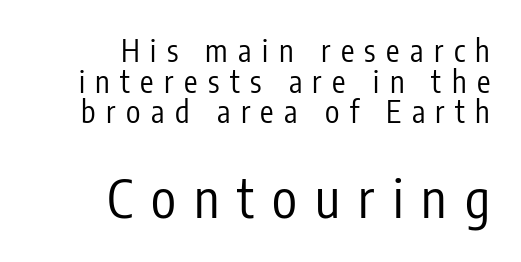
{"serif": "no", "italic": "no", "bold": "no", "weight": "regular", "width": "condensed", "stroke_contrast": "low", "x_height": "medium", "monospaced": "no", "underline": "no", "align": "right", "line_spacing": "tight", "line_spacing_ratio": 1.02, "letter_spacing": "wide", "letter_spacing_em": 0.35, "larger_block": "second", "size_ratio": 1.73, "glyph_px": 52}
